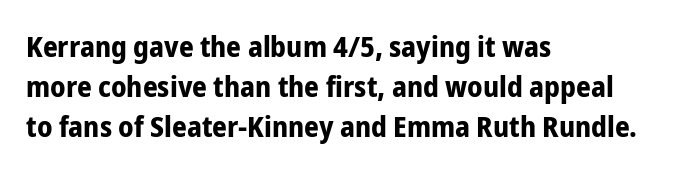
Regular leading. Do the characters align in a grid? No, the font is proportional. Tracking here is standard; glyphs follow each other at the usual distance. Line starts are locked; line ends wander. The face used here is a sans, in the tradition of grotesques and geometrics.
